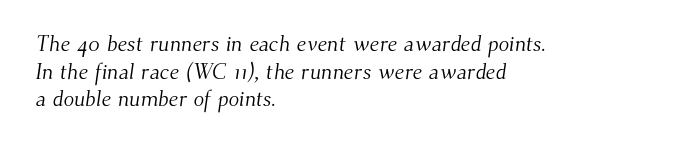
Q: Is the text bold? A: No.
Q: Is the text underlined? A: No.
Q: How is the paragraph aligned? A: Left-aligned.
Q: Is the spacing between letters normal or unusually wide? A: Normal.
Q: Is the spacing between lines tight, normal or loose? A: Normal.
